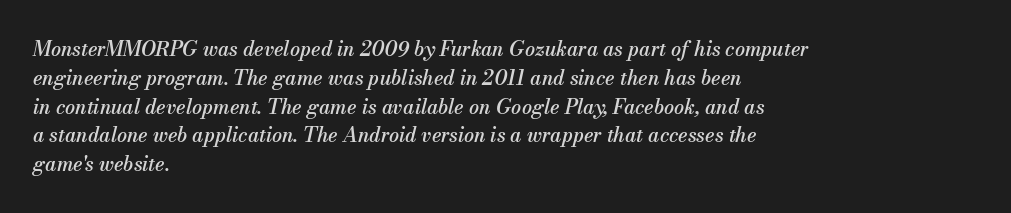
The image shows 20 px text type, italic (leaning right); set left-aligned, normal line spacing (1.44x), normal letter spacing, not underlined.
